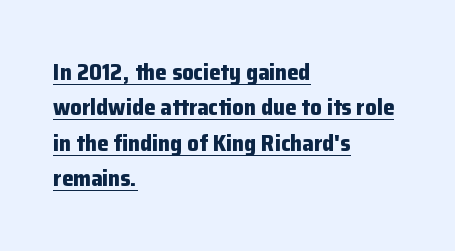
{"italic": "no", "bold": "yes", "underline": "yes", "align": "left", "line_spacing": "normal", "line_spacing_ratio": 1.54, "letter_spacing": "normal", "letter_spacing_em": 0.0, "glyph_px": 23}
